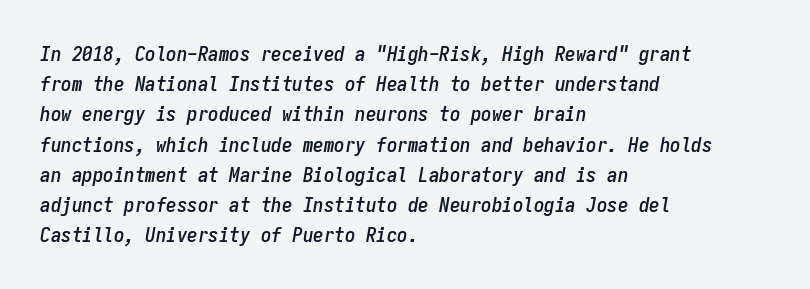
The image shows 21 px text type, italic (leaning right); set left-aligned, normal line spacing (1.44x), normal letter spacing, not underlined.
